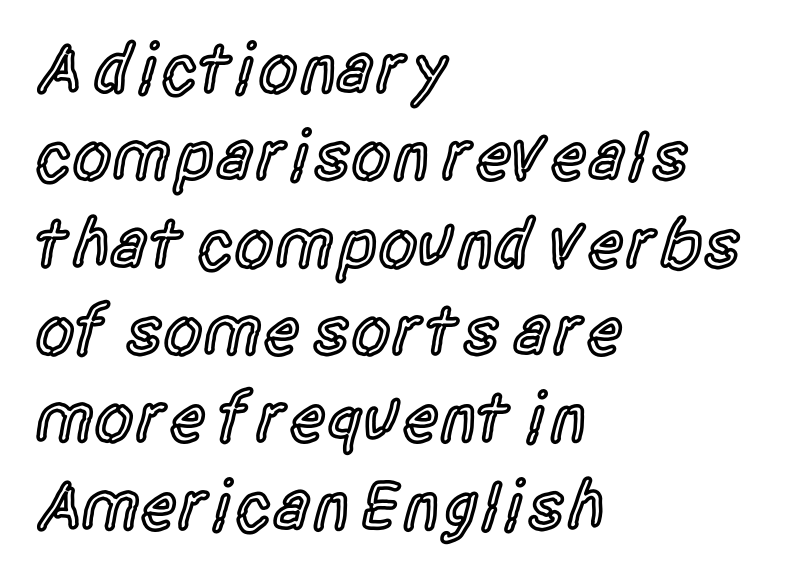
Q: Is the text bold? A: Semi-bold.
Q: Is the text italic (slanted)? A: Yes.
Q: Is the typeface a serif or a sans-serif typeface? A: Sans-serif.
Q: Is the text underlined? A: No.
Q: How is the paragraph aligned? A: Left-aligned.
Q: Is the spacing between letters normal or unusually wide? A: Normal.
Q: Width (condensed, normal, or wide)? A: Condensed.
Q: x-height? A: Large.
Q: Monospaced? A: No.
